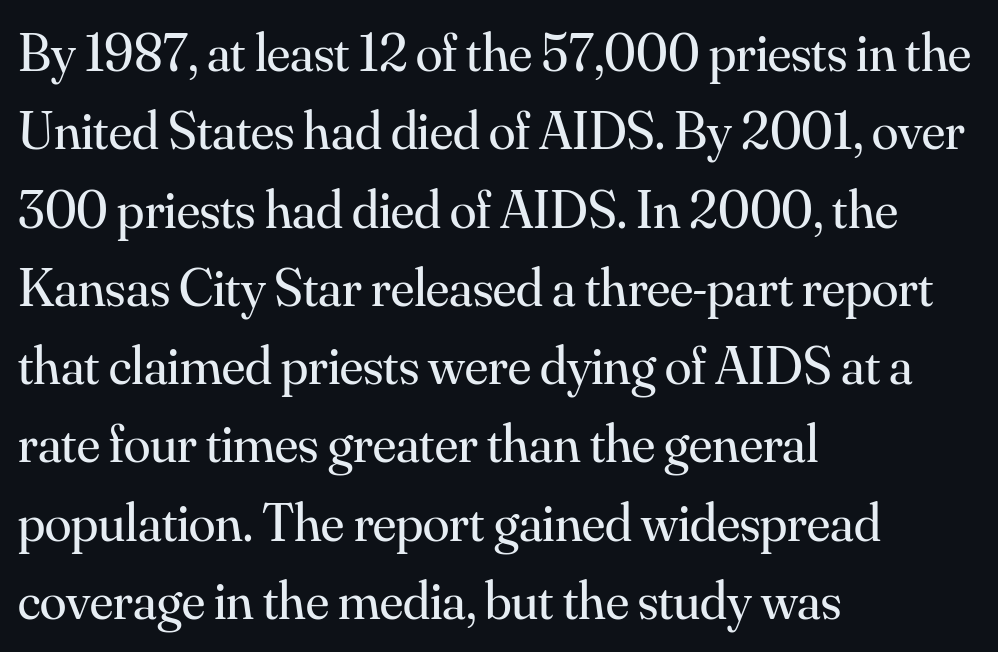
Q: Is the text bold? A: No.
Q: Is the text italic (slanted)? A: No, it is upright.
Q: Is the typeface a serif or a sans-serif typeface? A: Serif.
Q: Is the text underlined? A: No.
Q: How is the paragraph aligned? A: Left-aligned.
Q: Is the spacing between letters normal or unusually wide? A: Normal.
Q: Is the spacing between lines tight, normal or loose? A: Normal.
Q: Width (condensed, normal, or wide)? A: Normal.
Q: Stroke contrast? A: Medium.
Q: x-height? A: Small.
Q: Monospaced? A: No.
